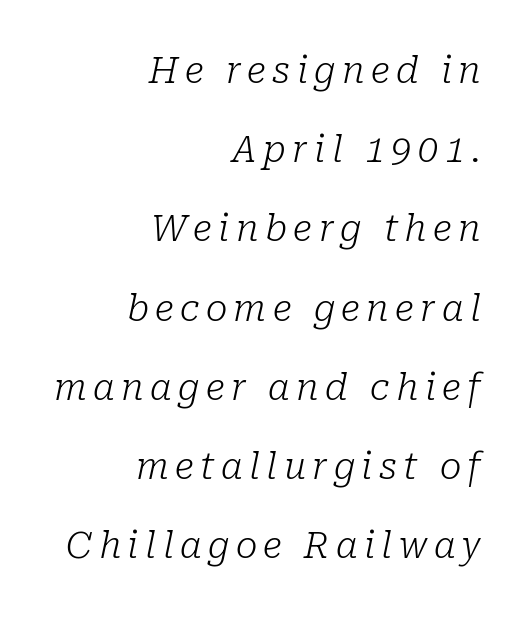
Proportional: the letters do not fall into vertical columns. Quick note: underline off. The rendering applies a slant to the glyphs. Short and long lines alike share a common ending point at right. The space between consecutive lines is lavish.
